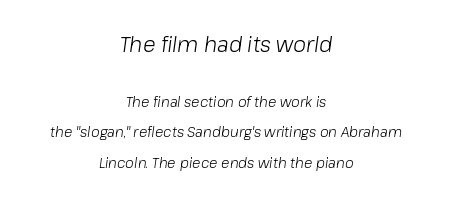
Q: Is the text bold? A: No.
Q: Is the text italic (slanted)? A: Yes, it leans right by about 8 degrees.
Q: Is the text underlined? A: No.
Q: How is the paragraph aligned? A: Centered.
Q: Is the spacing between letters normal or unusually wide? A: Normal.
Q: Is the spacing between lines tight, normal or loose? A: Loose.
Q: Which block of text is set in a larger size, the first (top) or the second (bottom)? A: The first (top) one.
